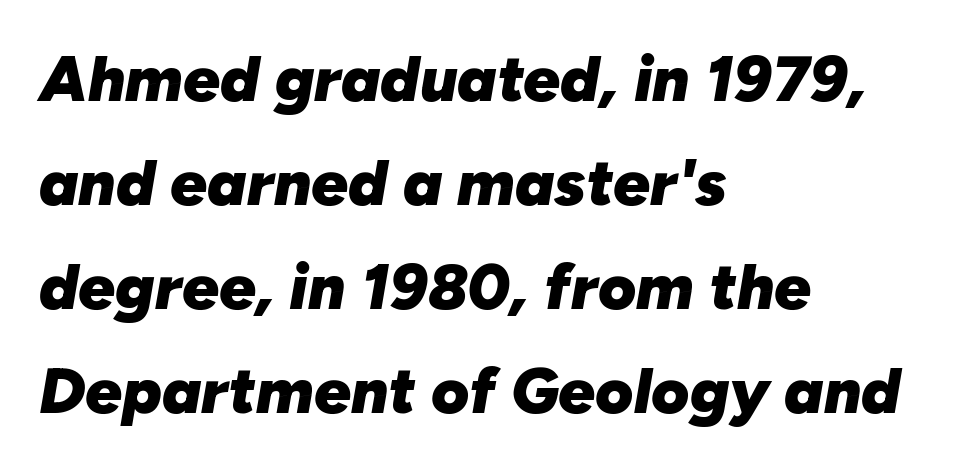
Q: Is the text bold? A: Yes.
Q: Is the text italic (slanted)? A: Yes, it leans right by about 10 degrees.
Q: Is the text underlined? A: No.
Q: How is the paragraph aligned? A: Left-aligned.
Q: Is the spacing between letters normal or unusually wide? A: Normal.
Q: Is the spacing between lines tight, normal or loose? A: Normal.
Q: Width (condensed, normal, or wide)? A: Normal.
Q: Stroke contrast? A: Low.
Q: x-height? A: Medium.
Q: Monospaced? A: No.
